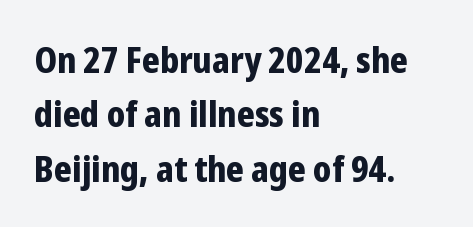
The image shows 36 px bold, condensed sans-serif type, upright; set left-aligned, normal line spacing (1.51x), normal letter spacing, not underlined; low stroke contrast and a medium x-height.
